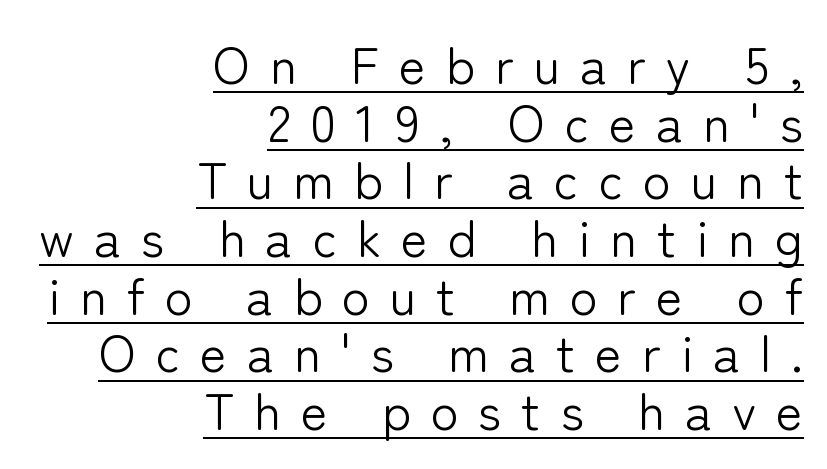
You can tell from the bare stems that sans-serif type was used. The passage shown stacks its lines with hardly any gap. Compared with undecorated copy, this sample adds a rule below the words. Characters remain perfectly vertical along every line. This reads as an unemphasized weight, regular at the heaviest. Visually the block forms a straight wall on the right and a jagged coastline on the left.
